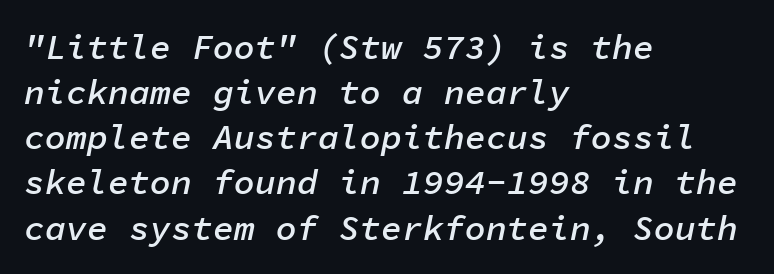
Q: Is the text bold? A: Semi-bold.
Q: Is the text italic (slanted)? A: Yes, it leans right by about 11 degrees.
Q: Is the text underlined? A: No.
Q: How is the paragraph aligned? A: Left-aligned.
Q: Is the spacing between letters normal or unusually wide? A: Normal.
Q: Is the spacing between lines tight, normal or loose? A: Normal.
Q: Width (condensed, normal, or wide)? A: Normal.
Q: Stroke contrast? A: Low.
Q: x-height? A: Medium.
Q: Monospaced? A: Yes.
